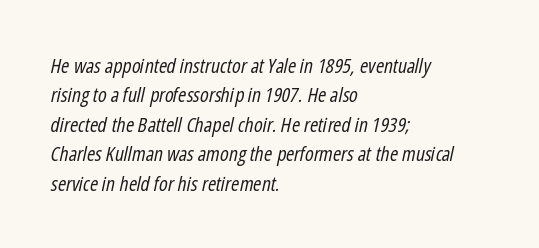
The image shows 20 px text type, italic (leaning right); set left-aligned, normal line spacing (1.47x), normal letter spacing, not underlined.
